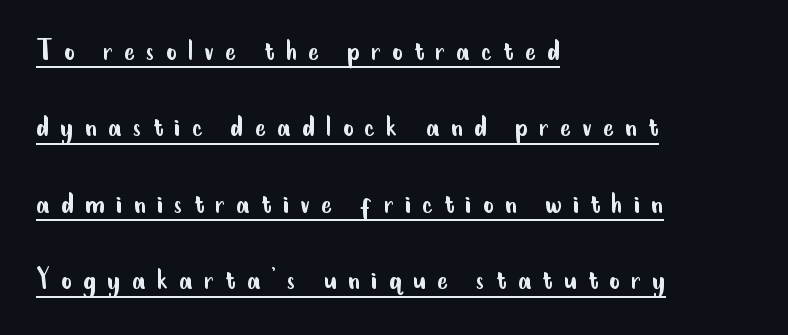
The block of text is sparse from top to bottom, with ample space between rows. These lines are rendered in a variable-pitch font. The letters look calm and open, with moderate or lighter stems. Reading down the block, your eye returns to a fixed left position each line. Letterform terminals end flat and unadorned throughout the passage.
